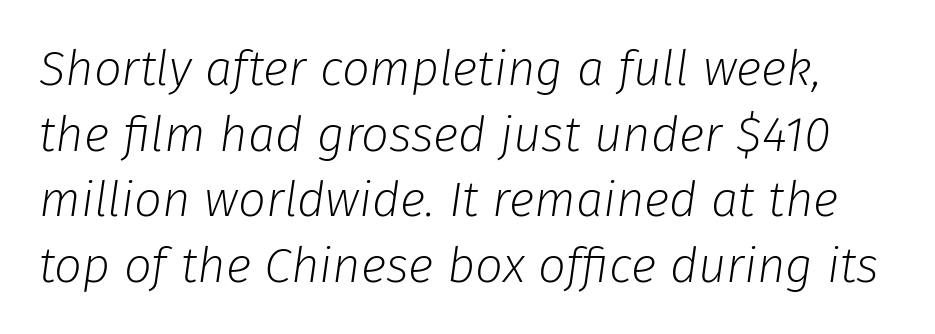
Q: Is the text bold? A: No.
Q: Is the text italic (slanted)? A: Yes, it leans right by about 8 degrees.
Q: Is the text underlined? A: No.
Q: Is the spacing between letters normal or unusually wide? A: Normal.
Q: Is the spacing between lines tight, normal or loose? A: Normal.
Q: Width (condensed, normal, or wide)? A: Normal.
Q: Stroke contrast? A: Low.
Q: x-height? A: Medium.
Q: Monospaced? A: No.
